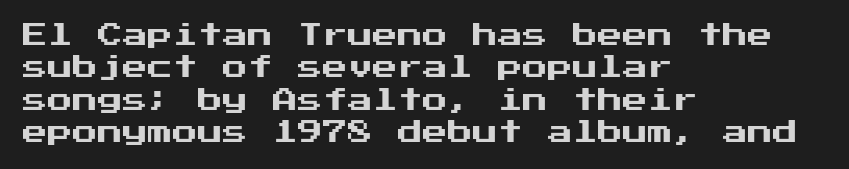
{"italic": "no", "underline": "no", "align": "left", "line_spacing": "normal", "line_spacing_ratio": 1.3, "letter_spacing": "normal", "letter_spacing_em": 0.0, "glyph_px": 25}
